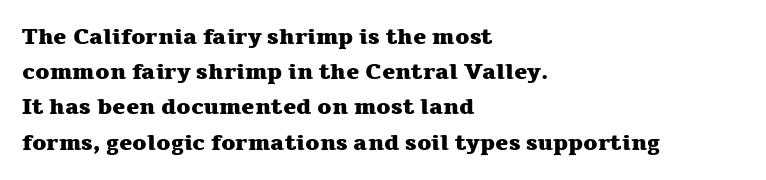
{"italic": "no", "bold": "yes", "underline": "no", "align": "left", "line_spacing": "normal", "line_spacing_ratio": 1.6, "letter_spacing": "normal", "letter_spacing_em": 0.0, "glyph_px": 22}
